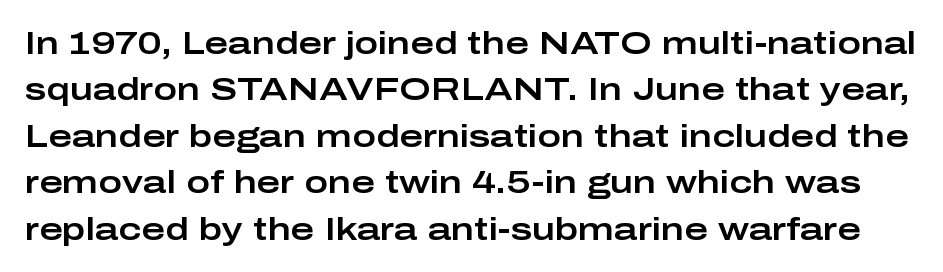
{"serif": "no", "italic": "no", "width": "wide", "stroke_contrast": "low", "x_height": "medium", "monospaced": "no", "underline": "no", "line_spacing": "normal", "line_spacing_ratio": 1.45, "letter_spacing": "normal", "letter_spacing_em": 0.0, "glyph_px": 32}
